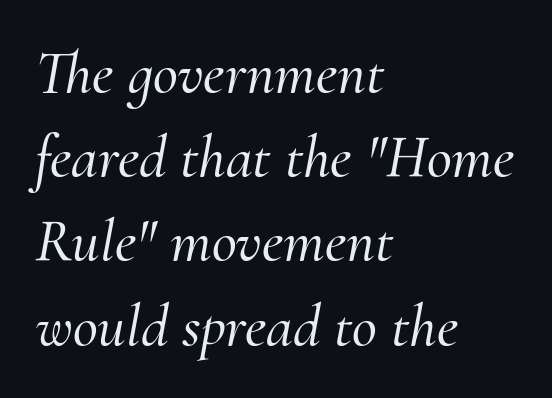
{"serif": "yes", "italic": "yes", "lean": "right", "slant_degrees": 10, "width": "normal", "stroke_contrast": "medium", "x_height": "small", "monospaced": "no", "underline": "no", "align": "left", "line_spacing": "normal", "line_spacing_ratio": 1.38, "letter_spacing": "normal", "letter_spacing_em": 0.0, "glyph_px": 61}
